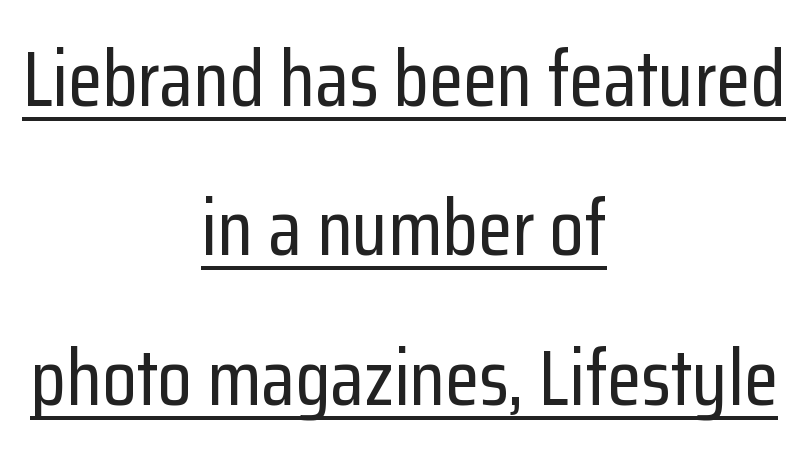
{"serif": "no", "italic": "no", "width": "condensed", "stroke_contrast": "low", "x_height": "medium", "monospaced": "no", "underline": "yes", "align": "center", "line_spacing_ratio": 1.89, "letter_spacing": "normal", "letter_spacing_em": 0.0, "glyph_px": 79}
